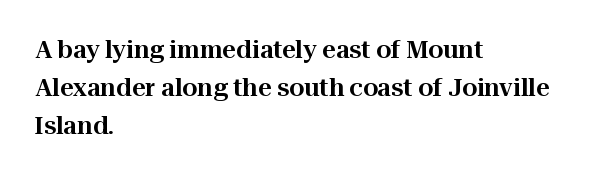
The image shows 24 px text type, upright; set left-aligned, normal line spacing (1.58x), normal letter spacing, not underlined.
